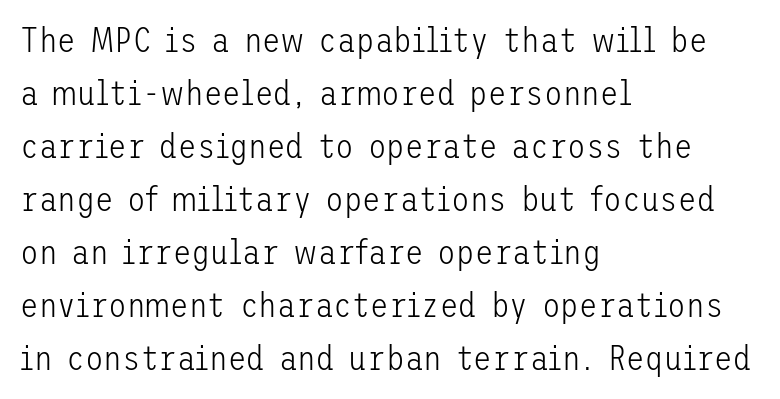
{"serif": "no", "italic": "no", "bold": "no", "weight": "light", "width": "normal", "stroke_contrast": "low", "x_height": "medium", "underline": "no", "align": "left", "line_spacing": "normal", "line_spacing_ratio": 1.56, "letter_spacing": "normal", "letter_spacing_em": 0.0, "glyph_px": 34}
